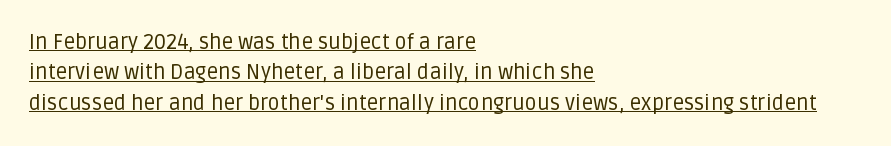
The image shows 21 px text type, upright; set left-aligned, normal line spacing (1.45x), normal letter spacing, underlined.
